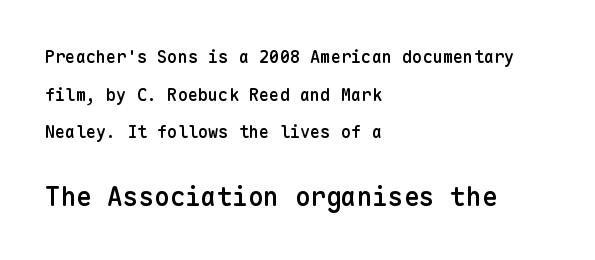
Compared with typical paragraphs, the rows here are farther apart. The space directly below the letters is spotless. Each word holds together tightly as a unit, with standard inter-letter gaps. This is the in-between weight designers call semibold or demi.
